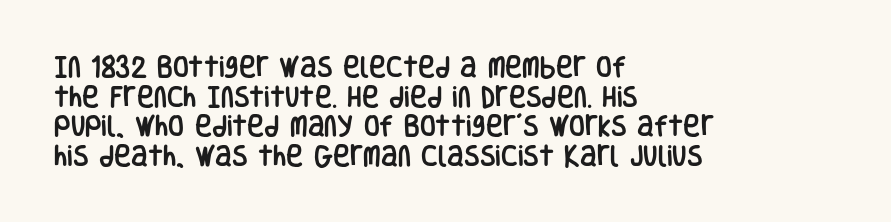
Q: Is the text italic (slanted)? A: No, it is upright.
Q: Is the text underlined? A: No.
Q: How is the paragraph aligned? A: Left-aligned.
Q: Is the spacing between letters normal or unusually wide? A: Normal.
Q: Is the spacing between lines tight, normal or loose? A: Normal.
